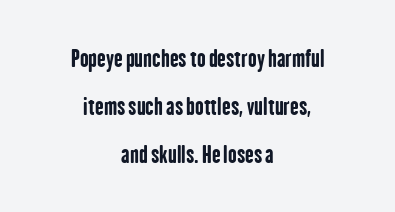
Q: Is the text bold? A: Yes.
Q: Is the text italic (slanted)? A: No, it is upright.
Q: Is the text underlined? A: No.
Q: How is the paragraph aligned? A: Centered.
Q: Is the spacing between letters normal or unusually wide? A: Normal.
Q: Is the spacing between lines tight, normal or loose? A: Loose.
